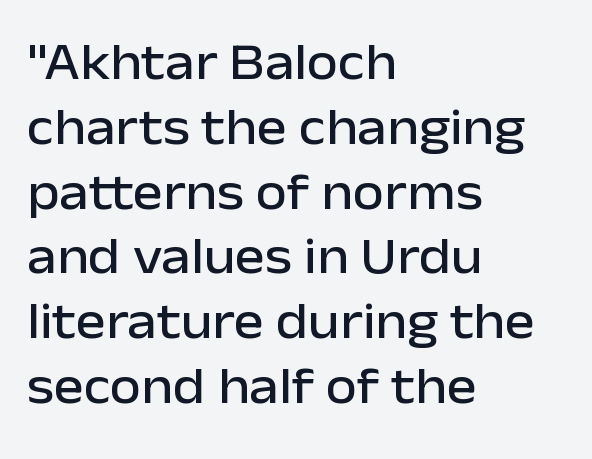
The image shows 51 px sans-serif type, upright; set left-aligned, normal line spacing (1.27x), normal letter spacing, not underlined; low stroke contrast and a medium x-height.
